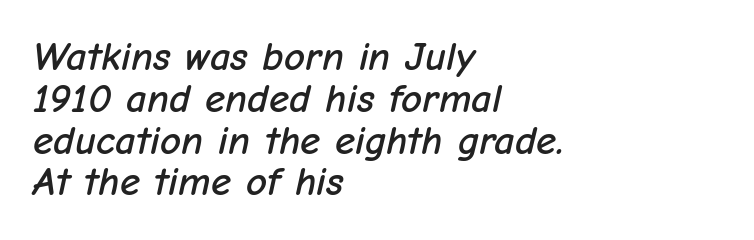
{"italic": "yes", "lean": "right", "slant_degrees": 12, "width": "normal", "stroke_contrast": "low", "x_height": "medium", "monospaced": "no", "underline": "no", "align": "left", "line_spacing": "tight", "line_spacing_ratio": 1.02, "letter_spacing": "normal", "letter_spacing_em": 0.0, "glyph_px": 41}
